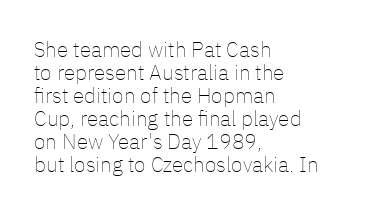
The foot of each line stays bare and open. Reading down the block, your eye returns to a fixed left position each line. Characters follow at the spacing the type designer built in. The letters look calm and open, with moderate or lighter stems. Italic? Not at all — the glyphs are vertical. The line-height multiplier appears low, near solid setting.
